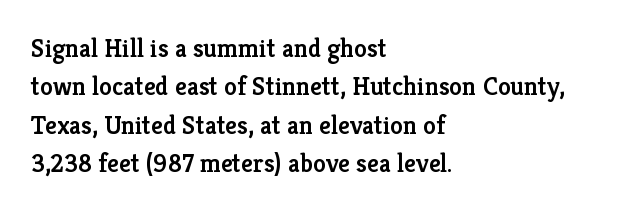
The lines are quadded left. Short note: letters normally spaced. Just letters on the line, the space beneath them empty. Look at the stroke-to-counter ratio: somewhat heavy, a semibold. Regular leading.
